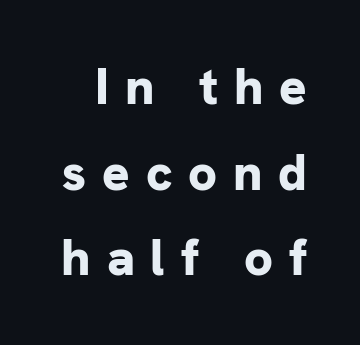
Glyph-to-glyph distance is far greater than everyday printed text. Note: no serifs on the glyphs. The typesetting leans heavy: a genuine bold. This is the regular roman posture of the typeface.
